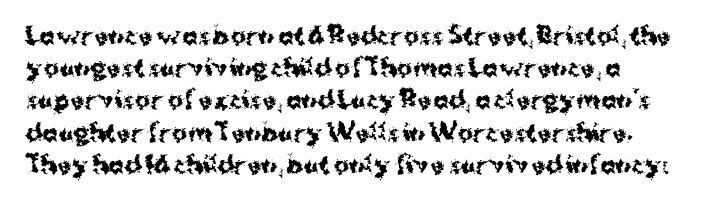
{"italic": "no", "bold": "yes", "underline": "no", "align": "left", "line_spacing": "normal", "line_spacing_ratio": 1.4, "letter_spacing": "normal", "letter_spacing_em": 0.0, "glyph_px": 23}
